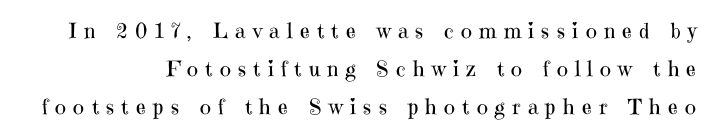
The typeface has the unassuming heft of standard copy or less. Someone cranked the tracking dial way up on this one. Posture: vertical. Anything drawn beneath the words? Only blank space.
